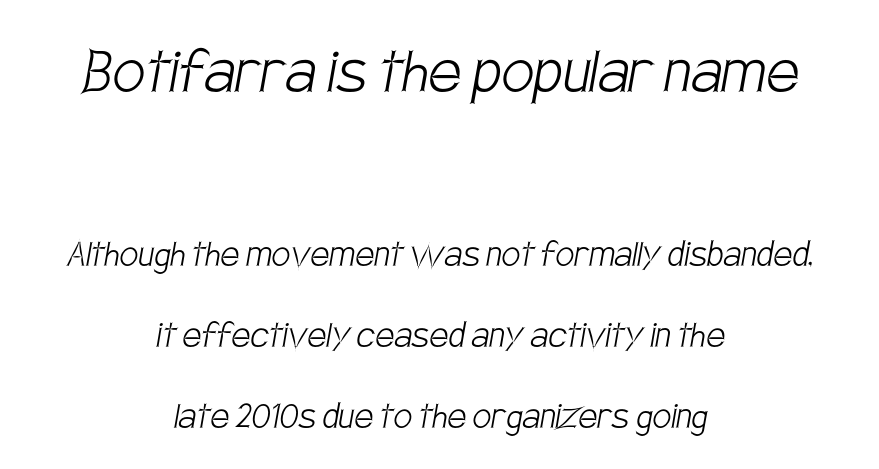
Q: Is the text bold? A: No.
Q: Is the typeface a serif or a sans-serif typeface? A: Sans-serif.
Q: Is the text underlined? A: No.
Q: How is the paragraph aligned? A: Centered.
Q: Is the spacing between letters normal or unusually wide? A: Normal.
Q: Is the spacing between lines tight, normal or loose? A: Loose.
Q: Which block of text is set in a larger size, the first (top) or the second (bottom)? A: The first (top) one.
Q: Width (condensed, normal, or wide)? A: Condensed.
Q: Stroke contrast? A: Low.
Q: x-height? A: Large.
Q: Monospaced? A: No.
